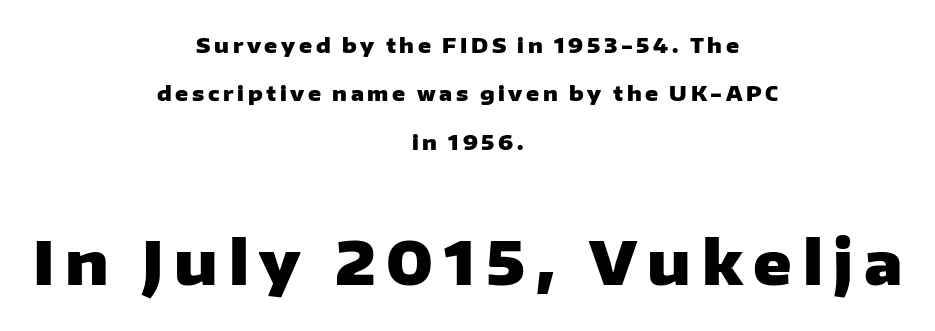
Q: Is the text bold? A: Yes.
Q: Is the text italic (slanted)? A: No, it is upright.
Q: Is the typeface a serif or a sans-serif typeface? A: Sans-serif.
Q: Is the text underlined? A: No.
Q: How is the paragraph aligned? A: Centered.
Q: Is the spacing between lines tight, normal or loose? A: Loose.
Q: Which block of text is set in a larger size, the first (top) or the second (bottom)? A: The second (bottom) one.
Q: Width (condensed, normal, or wide)? A: Wide.
Q: Stroke contrast? A: Low.
Q: x-height? A: Medium.
Q: Monospaced? A: No.
